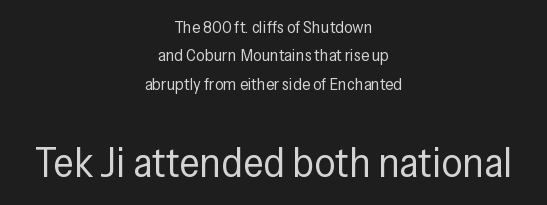
Whoever set this made the second block the dominant, larger element. Is this a fixed-width face? No — the glyphs have proportional, varying widths. Weight: not bold — regular or lighter. In terms of letterform style, serifs are entirely absent.
